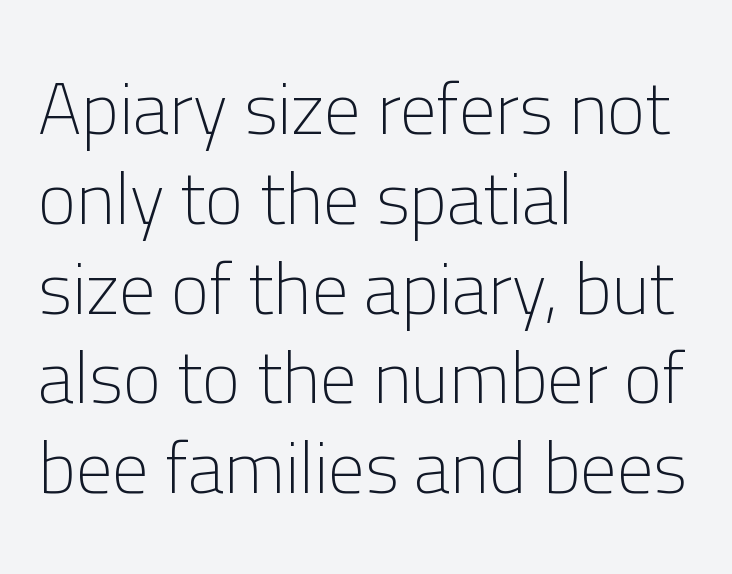
{"serif": "no", "italic": "no", "bold": "no", "weight": "light", "width": "normal", "stroke_contrast": "low", "x_height": "medium", "monospaced": "no", "underline": "no", "align": "left", "line_spacing_ratio": 1.23, "letter_spacing": "normal", "letter_spacing_em": 0.0, "glyph_px": 73}
